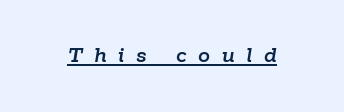
Q: Is the text italic (slanted)? A: Yes, it leans right by about 9 degrees.
Q: Is the text underlined? A: Yes.
Q: Is the spacing between letters normal or unusually wide? A: Unusually wide.
